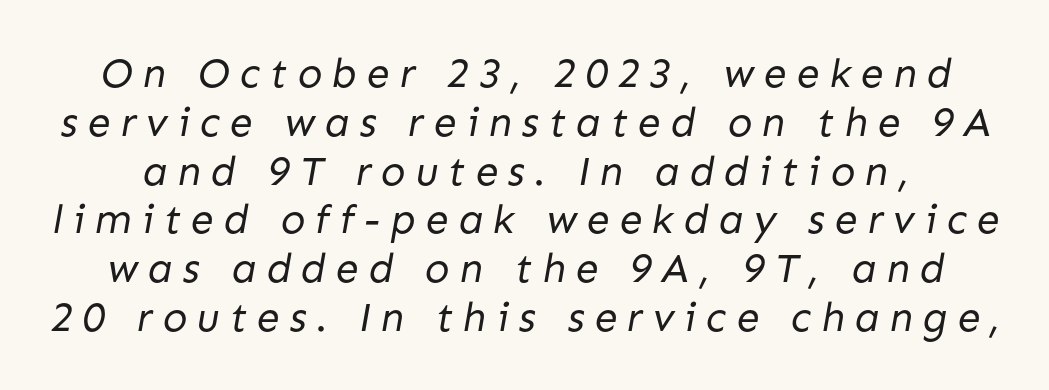
Regarding serifs, this sample does without them. The type is letterspaced generously, with wide tracking. Vertical stems look standard width or narrower in stroke. The strip under each line holds only bare page.
